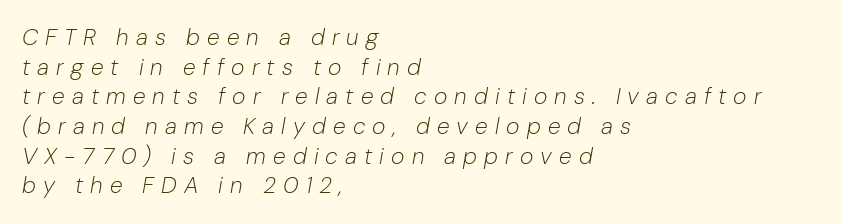
Emphasis-style slanted type is in use. What stands out about the letter spacing? Its width — letters are far apart. The passage shown is not bold in any degree. Teacher's note: observe the even left margin — that is flush-left alignment. Evenly set lines give the paragraph a standard silhouette. The area under the type is left untouched.
